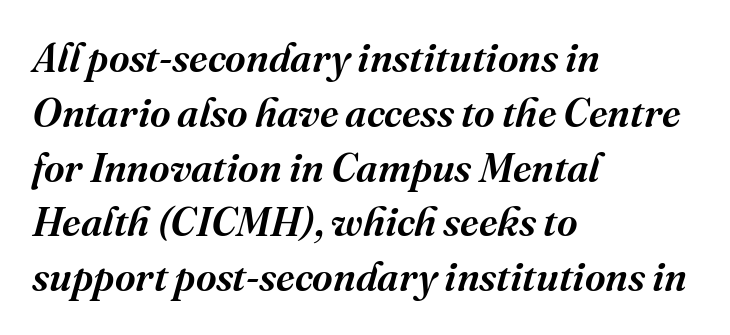
The image shows 40 px serif type, italic (leaning right); set left-aligned, normal line spacing (1.37x), normal letter spacing, not underlined; medium stroke contrast and a medium x-height.
